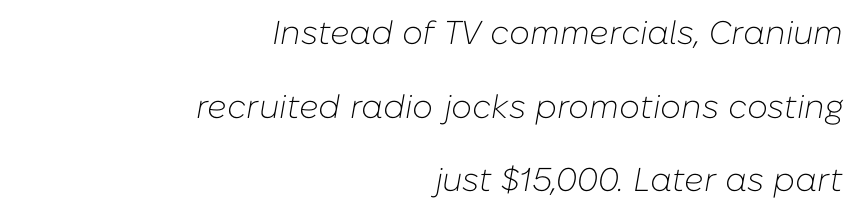
Q: Is the text bold? A: No.
Q: Is the text italic (slanted)? A: Yes, it leans right by about 10 degrees.
Q: Is the text underlined? A: No.
Q: How is the paragraph aligned? A: Right-aligned.
Q: Is the spacing between letters normal or unusually wide? A: Normal.
Q: Is the spacing between lines tight, normal or loose? A: Loose.
Q: Width (condensed, normal, or wide)? A: Normal.
Q: Stroke contrast? A: Low.
Q: x-height? A: Medium.
Q: Monospaced? A: No.
